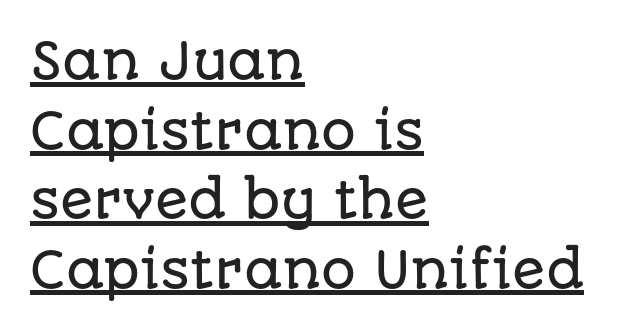
{"serif": "no", "italic": "no", "width": "normal", "stroke_contrast": "low", "x_height": "large", "monospaced": "no", "underline": "yes", "align": "left", "line_spacing": "normal", "line_spacing_ratio": 1.42, "letter_spacing": "normal", "letter_spacing_em": 0.0, "glyph_px": 49}
